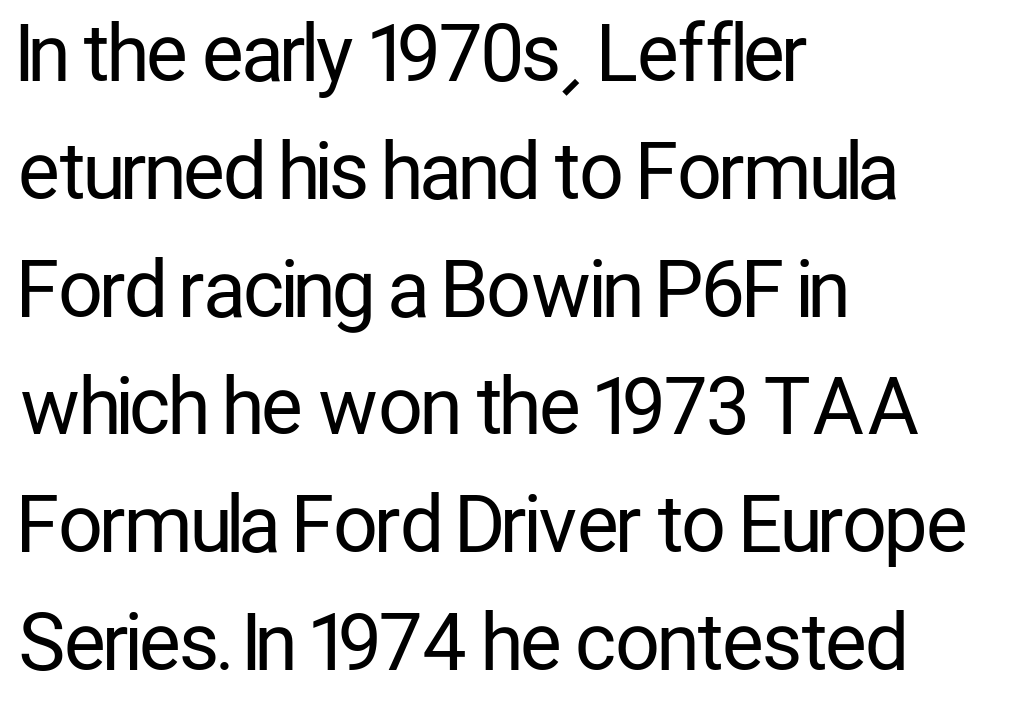
{"serif": "no", "italic": "no", "bold": "no", "weight": "regular", "width": "condensed", "stroke_contrast": "low", "x_height": "medium", "monospaced": "no", "underline": "no", "align": "left", "line_spacing": "normal", "line_spacing_ratio": 1.53, "letter_spacing": "normal", "letter_spacing_em": 0.0, "glyph_px": 77}
